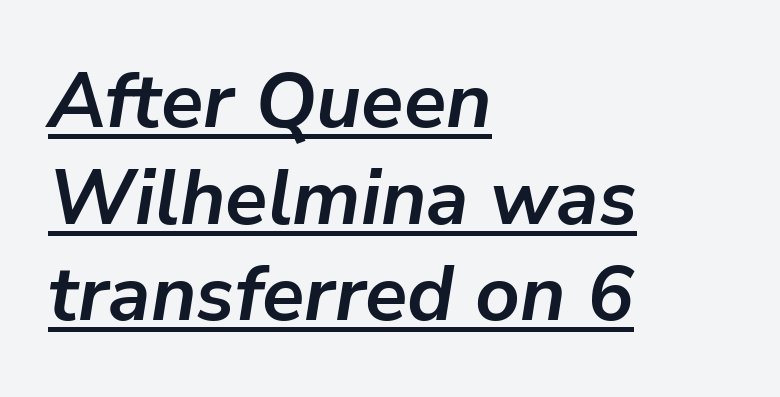
{"italic": "yes", "lean": "right", "slant_degrees": 9, "bold": "yes", "weight": "semibold", "width": "normal", "stroke_contrast": "low", "x_height": "medium", "monospaced": "no", "underline": "yes", "align": "left", "line_spacing_ratio": 1.24, "letter_spacing": "normal", "letter_spacing_em": 0.0, "glyph_px": 78}
